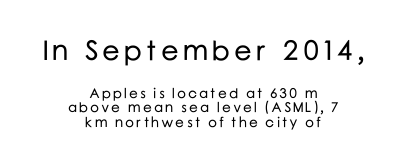
Quick note: not italic, upright. The space beneath each line is pristine and unruled. Every row of glyphs is offset so its center matches the block's center. Each new line begins almost immediately beneath the previous one.
